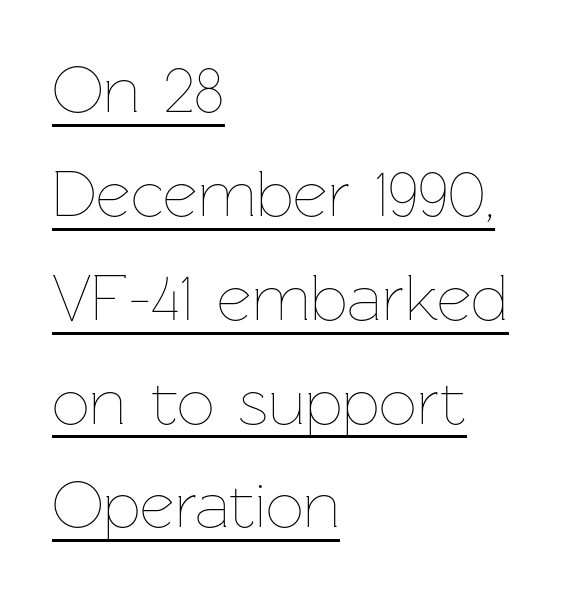
The image shows 67 px thin type, upright; set left-aligned, normal line spacing (1.55x), normal letter spacing, underlined; low stroke contrast and a medium x-height.
